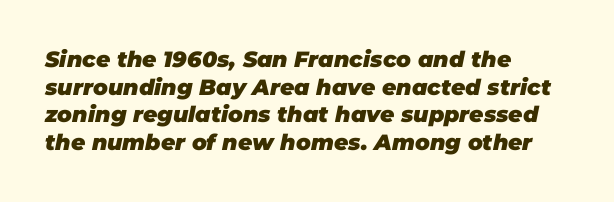
Q: Is the text bold? A: Yes.
Q: Is the text italic (slanted)? A: Yes, it leans right by about 11 degrees.
Q: Is the text underlined? A: No.
Q: How is the paragraph aligned? A: Left-aligned.
Q: Is the spacing between letters normal or unusually wide? A: Normal.
Q: Is the spacing between lines tight, normal or loose? A: Normal.
